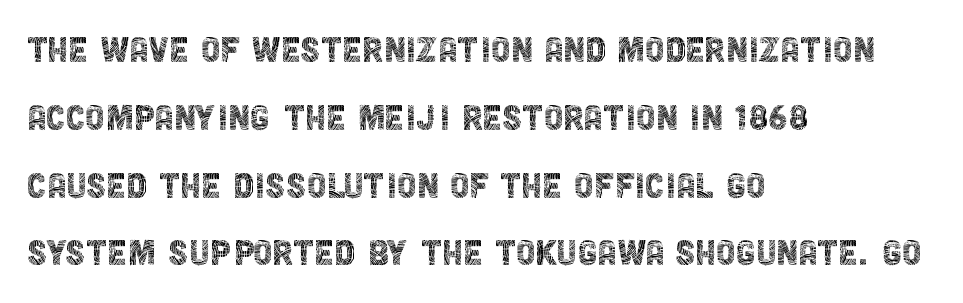
{"serif": "no", "italic": "no", "bold": "no", "weight": "thin", "width": "condensed", "x_height": "large", "monospaced": "no", "underline": "no", "align": "left", "line_spacing": "normal", "line_spacing_ratio": 1.54, "letter_spacing": "normal", "letter_spacing_em": 0.0, "glyph_px": 44}
